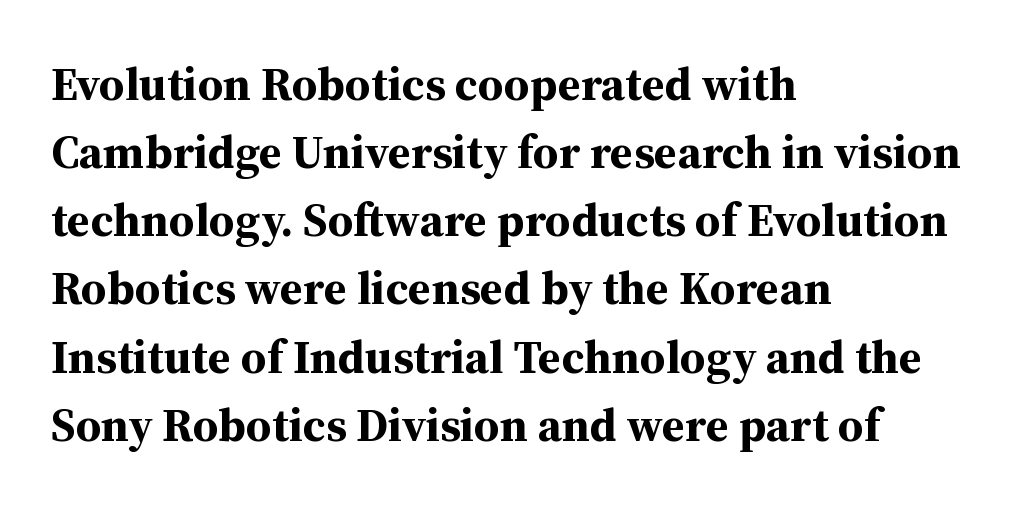
Q: Is the text bold? A: Yes.
Q: Is the text italic (slanted)? A: No, it is upright.
Q: Is the typeface a serif or a sans-serif typeface? A: Serif.
Q: Is the text underlined? A: No.
Q: How is the paragraph aligned? A: Left-aligned.
Q: Is the spacing between letters normal or unusually wide? A: Normal.
Q: Is the spacing between lines tight, normal or loose? A: Normal.
Q: Width (condensed, normal, or wide)? A: Normal.
Q: Stroke contrast? A: Medium.
Q: x-height? A: Medium.
Q: Monospaced? A: No.
